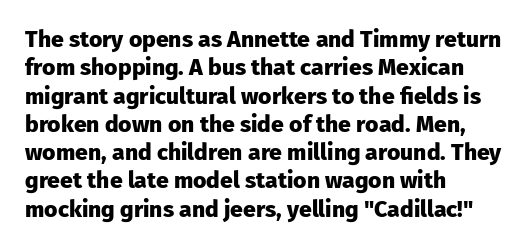
The image shows 23 px bold type, upright; set left-aligned, line spacing 1.23x, normal letter spacing, not underlined.
